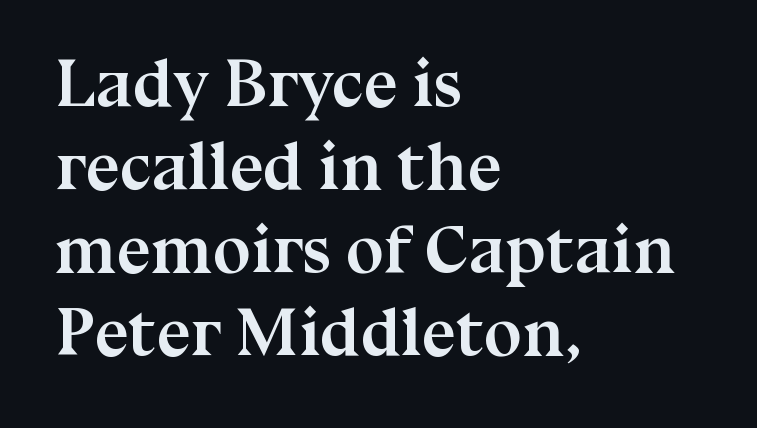
The image shows 68 px semibold serif type, upright; set left-aligned, line spacing 1.22x, normal letter spacing, not underlined; medium stroke contrast and a medium x-height.
